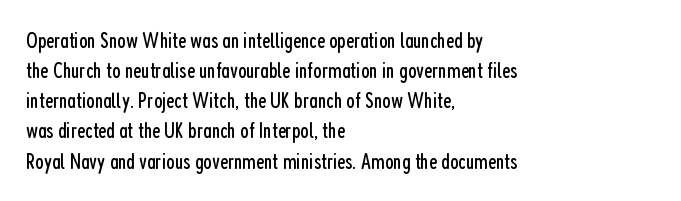
Q: Is the text bold? A: No.
Q: Is the text italic (slanted)? A: No, it is upright.
Q: Is the text underlined? A: No.
Q: How is the paragraph aligned? A: Left-aligned.
Q: Is the spacing between letters normal or unusually wide? A: Normal.
Q: Is the spacing between lines tight, normal or loose? A: Normal.
